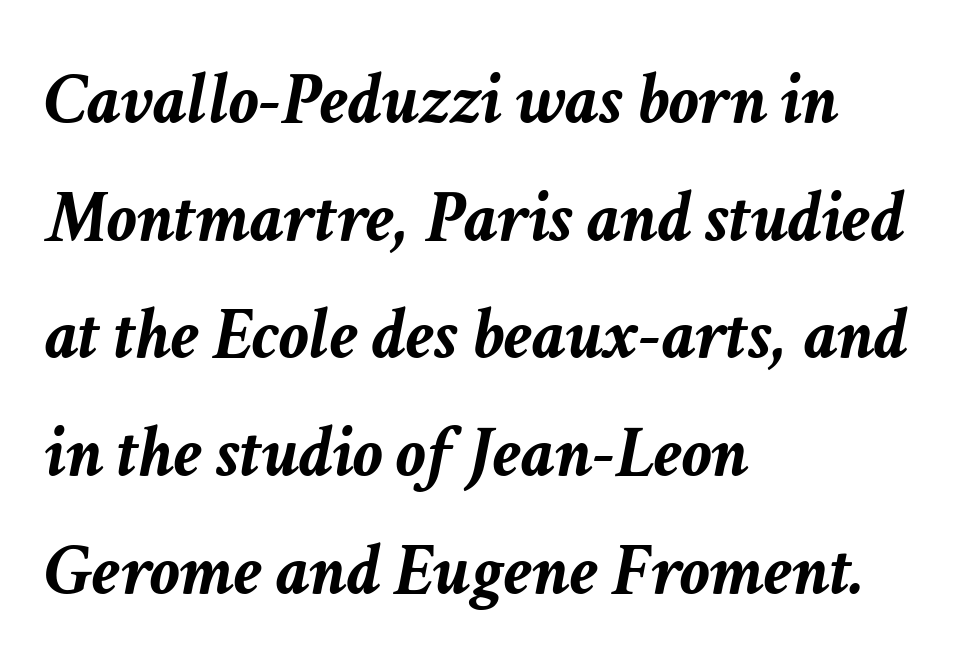
{"italic": "yes", "lean": "right", "slant_degrees": 11, "bold": "yes", "weight": "semibold", "width": "normal", "stroke_contrast": "low", "x_height": "medium", "monospaced": "no", "underline": "no", "align": "left", "line_spacing": "normal", "line_spacing_ratio": 1.59, "letter_spacing": "normal", "letter_spacing_em": 0.0, "glyph_px": 74}
